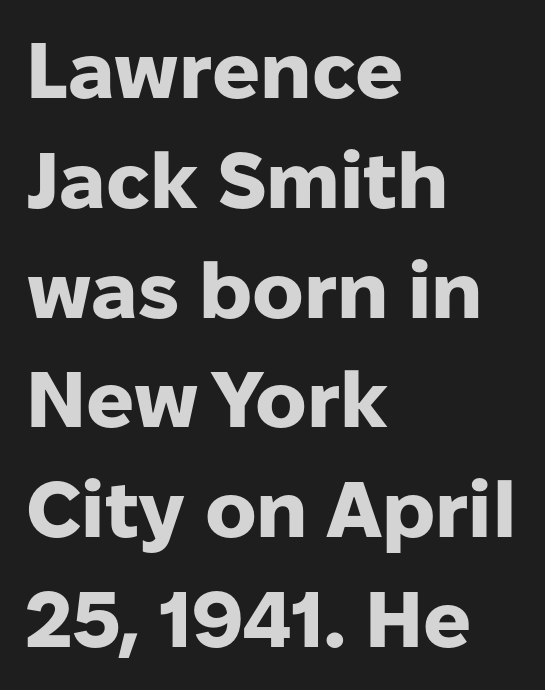
Q: Is the text bold? A: Yes.
Q: Is the text italic (slanted)? A: No, it is upright.
Q: Is the typeface a serif or a sans-serif typeface? A: Sans-serif.
Q: Is the text underlined? A: No.
Q: How is the paragraph aligned? A: Left-aligned.
Q: Is the spacing between letters normal or unusually wide? A: Normal.
Q: Is the spacing between lines tight, normal or loose? A: Normal.
Q: Width (condensed, normal, or wide)? A: Normal.
Q: Stroke contrast? A: Low.
Q: x-height? A: Medium.
Q: Monospaced? A: No.
